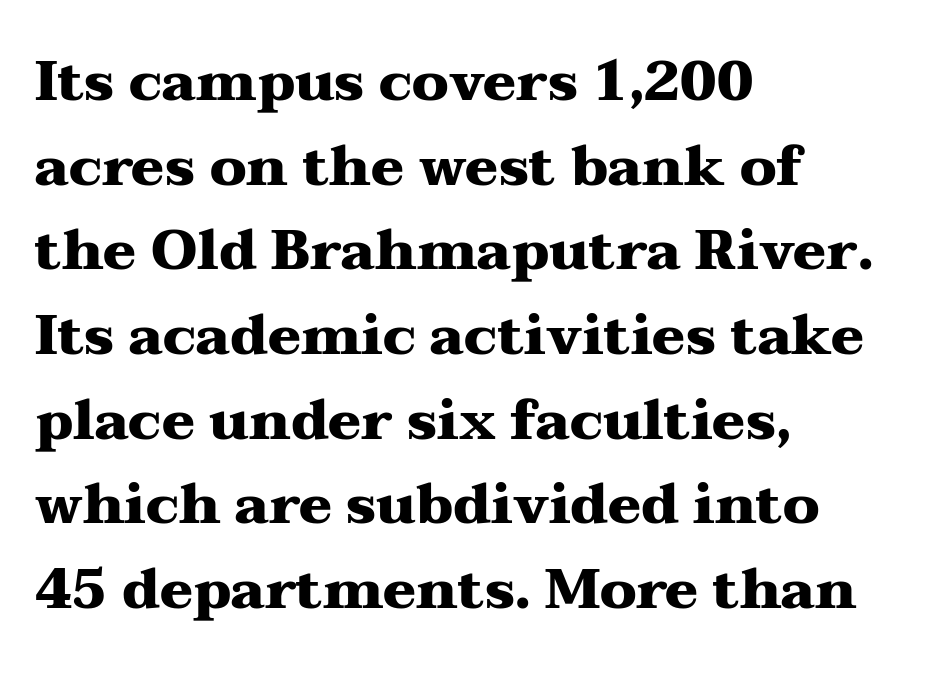
Interline gaps are of average width in this sample. Horizontal alignment here is leftward, the default for most running prose. On the weight axis this lands at bold, roughly 700. Here the designer chose a conventional face with non-uniform glyph widths.
